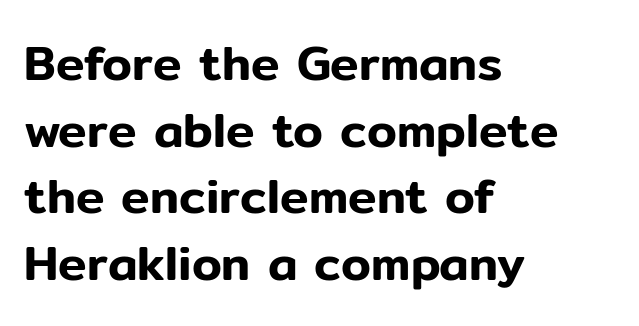
{"serif": "no", "italic": "no", "width": "normal", "stroke_contrast": "low", "x_height": "medium", "monospaced": "no", "underline": "no", "align": "left", "line_spacing": "normal", "line_spacing_ratio": 1.39, "letter_spacing": "normal", "letter_spacing_em": 0.0, "glyph_px": 48}
